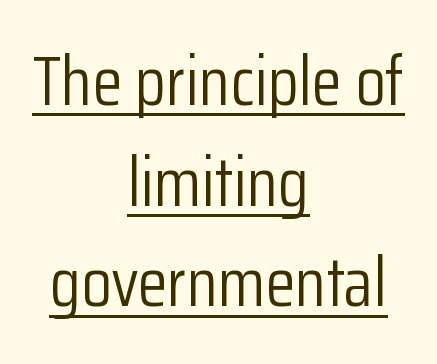
Q: Is the text bold? A: No.
Q: Is the text italic (slanted)? A: No, it is upright.
Q: Is the typeface a serif or a sans-serif typeface? A: Sans-serif.
Q: Is the text underlined? A: Yes.
Q: How is the paragraph aligned? A: Centered.
Q: Is the spacing between letters normal or unusually wide? A: Normal.
Q: Is the spacing between lines tight, normal or loose? A: Normal.
Q: Width (condensed, normal, or wide)? A: Condensed.
Q: Stroke contrast? A: Low.
Q: x-height? A: Medium.
Q: Monospaced? A: No.
